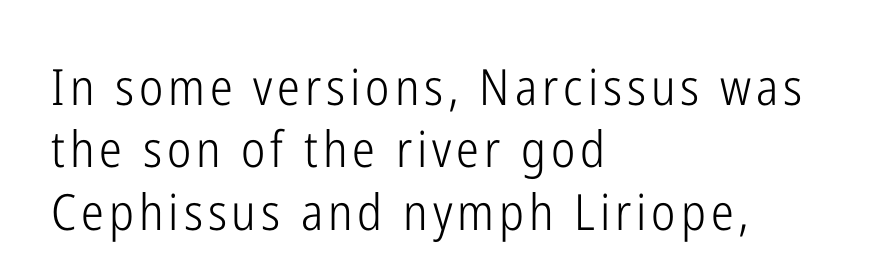
{"serif": "no", "italic": "no", "bold": "no", "weight": "light", "width": "condensed", "stroke_contrast": "low", "x_height": "medium", "monospaced": "no", "underline": "no", "align": "left", "line_spacing": "normal", "line_spacing_ratio": 1.25, "glyph_px": 50}
